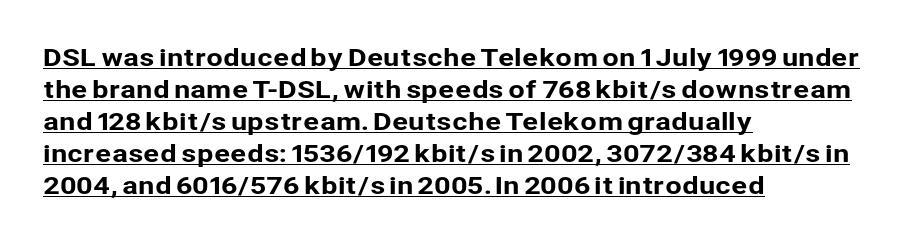
The string is rendered with underlining switched on. The rag falls on the right side of this text block. Characters remain perfectly vertical along every line. Summary of vertical rhythm: regular, with standard interline spacing.
